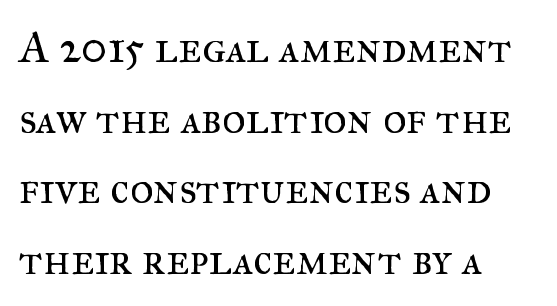
Q: Is the text bold? A: No.
Q: Is the text italic (slanted)? A: No, it is upright.
Q: Is the typeface a serif or a sans-serif typeface? A: Serif.
Q: Is the text underlined? A: No.
Q: How is the paragraph aligned? A: Left-aligned.
Q: Is the spacing between letters normal or unusually wide? A: Normal.
Q: Is the spacing between lines tight, normal or loose? A: Normal.
Q: Width (condensed, normal, or wide)? A: Normal.
Q: Stroke contrast? A: Medium.
Q: x-height? A: Small.
Q: Monospaced? A: No.
